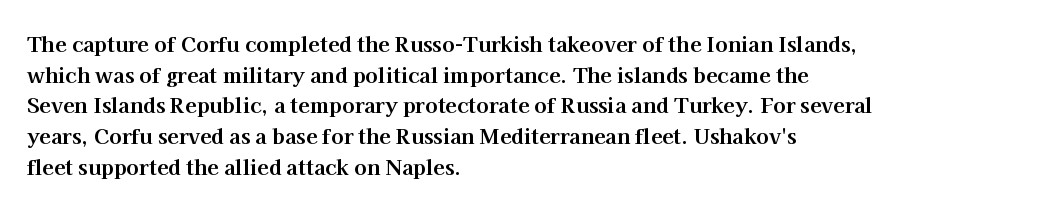
The image shows 21 px bold type, upright; set left-aligned, normal line spacing (1.46x), normal letter spacing, not underlined.
